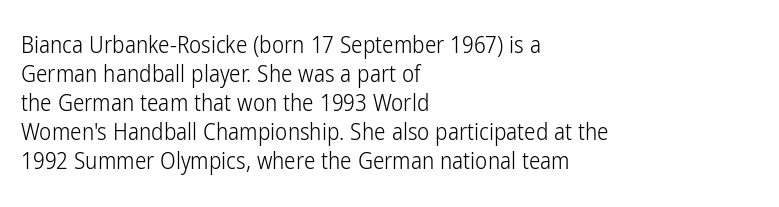
A typesetter would call this zero additional tracking. If you drew a line through each stem, it would be perfectly vertical. This block has exactly the height ordinary leading produces. Teacher's note: observe the even left margin — that is flush-left alignment. The area under the type is left untouched. This is not heavy type; no bold has been used.
